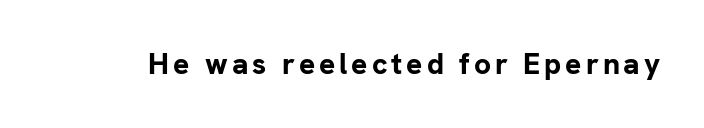
The image shows 30 px bold sans-serif type, upright; set not underlined; low stroke contrast and a medium x-height.
